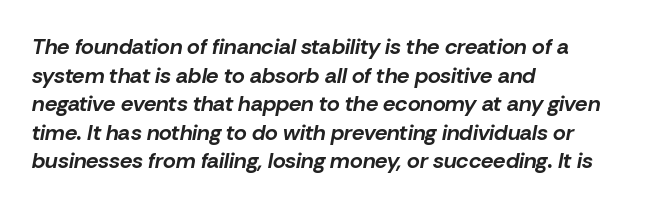
Each word holds together tightly as a unit, with standard inter-letter gaps. These lines stack with their left ends in a neat column. Caption: bold face, heavy strokes. Leading matches the norm, producing a regular column. The passage shown leans; its letterforms are oblique.
